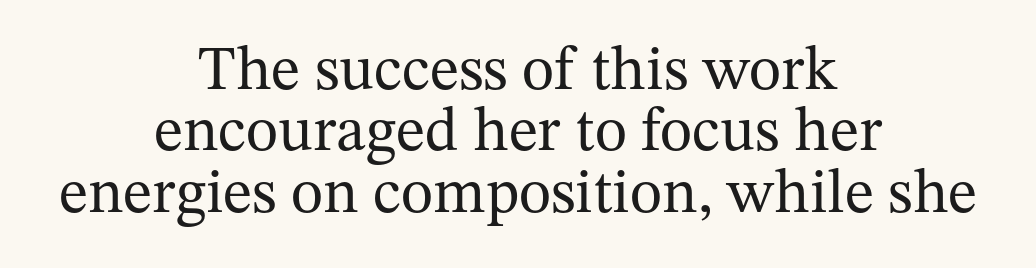
{"serif": "yes", "italic": "no", "bold": "no", "weight": "regular", "width": "normal", "stroke_contrast": "medium", "x_height": "medium", "monospaced": "no", "underline": "no", "align": "center", "line_spacing": "tight", "line_spacing_ratio": 0.99, "letter_spacing": "normal", "letter_spacing_em": 0.0, "glyph_px": 62}
